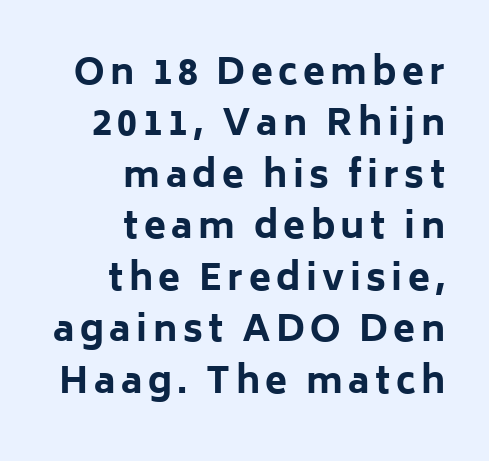
The image shows 36 px bold sans-serif type, upright; set right-aligned, normal line spacing (1.43x), not underlined; low stroke contrast and a medium x-height.
